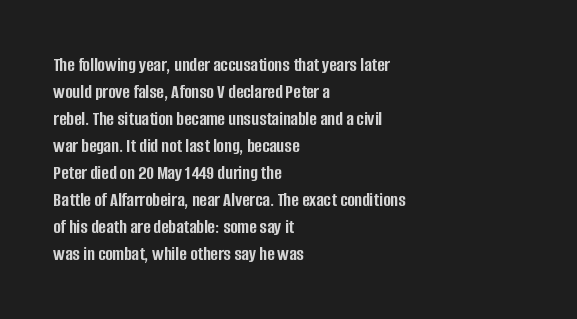
{"italic": "no", "bold": "yes", "underline": "no", "align": "left", "line_spacing": "normal", "line_spacing_ratio": 1.35, "letter_spacing": "normal", "letter_spacing_em": 0.0, "glyph_px": 20}
